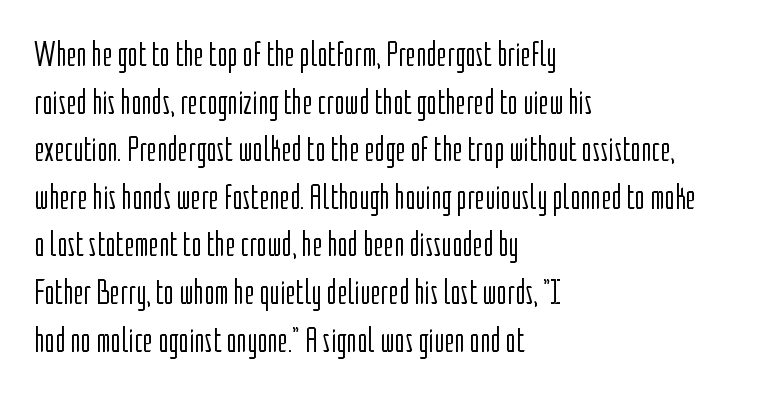
{"serif": "no", "italic": "no", "bold": "no", "weight": "light", "width": "condensed", "stroke_contrast": "low", "x_height": "medium", "monospaced": "no", "underline": "no", "align": "left", "line_spacing": "normal", "line_spacing_ratio": 1.36, "letter_spacing": "normal", "letter_spacing_em": 0.0, "glyph_px": 35}
